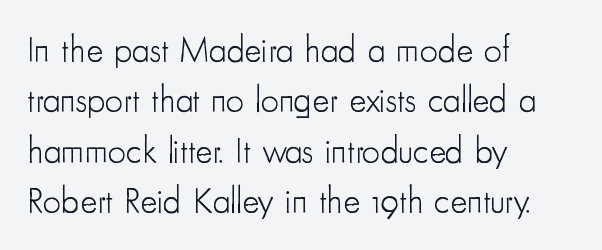
Note the varied advance widths — an 'i' is clearly narrower than an 'm'. Each new line begins a customary step beneath the previous one. Does the type have serifs? No, each stem ends abruptly. Think standard paragraph weight, or any step lighter than that. There is no visible air inserted between adjacent glyphs.
